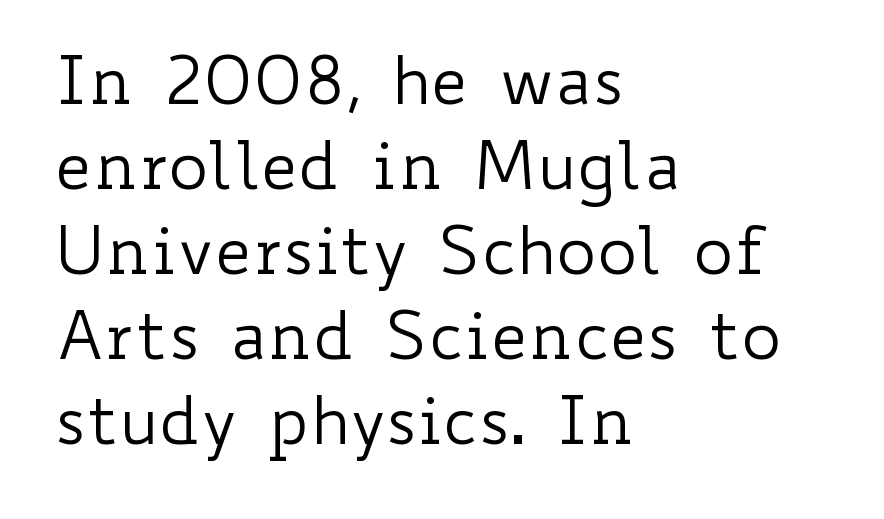
The image shows 67 px regular-weight, wide type, upright; set left-aligned, normal line spacing (1.27x), normal letter spacing, not underlined; low stroke contrast and a small x-height.
